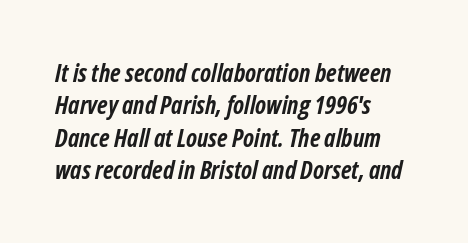
The image shows 25 px bold type, italic (leaning right); set left-aligned, normal line spacing (1.3x), normal letter spacing, not underlined.
